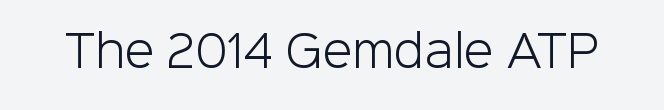
The image shows 43 px light sans-serif type, upright; set normal letter spacing, not underlined; low stroke contrast and a medium x-height.
